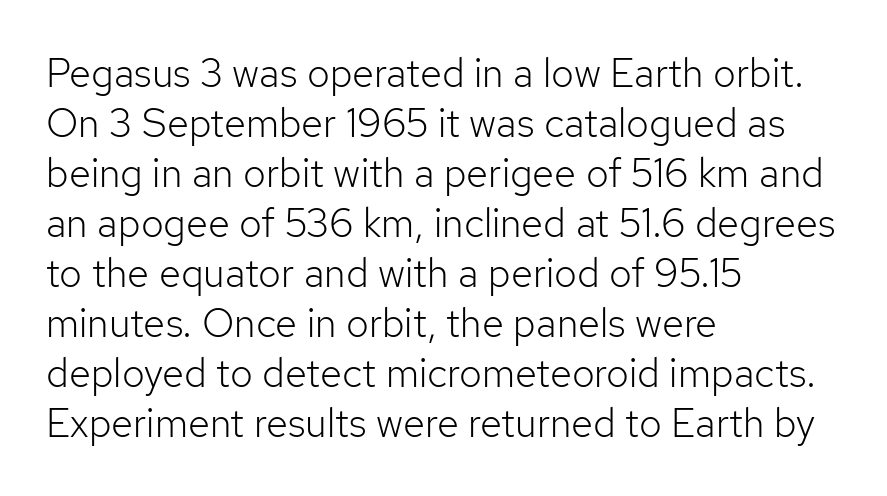
No letter is thick-stroked: the sample isn't bold. A clean baseline with only descenders dipping below it. A normal amount of white space separates one row of letters from the next. Leftover space on each line is placed entirely after the last word. There is no visible air inserted between adjacent glyphs. Ordinary non-slanted type is in use.
